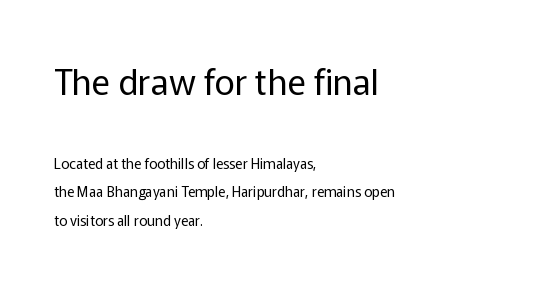
Q: Is the text bold? A: No.
Q: Is the text italic (slanted)? A: No, it is upright.
Q: Is the typeface a serif or a sans-serif typeface? A: Sans-serif.
Q: Is the text underlined? A: No.
Q: How is the paragraph aligned? A: Left-aligned.
Q: Is the spacing between letters normal or unusually wide? A: Normal.
Q: Is the spacing between lines tight, normal or loose? A: Loose.
Q: Which block of text is set in a larger size, the first (top) or the second (bottom)? A: The first (top) one.
Q: Width (condensed, normal, or wide)? A: Normal.
Q: Stroke contrast? A: Low.
Q: x-height? A: Medium.
Q: Monospaced? A: No.
